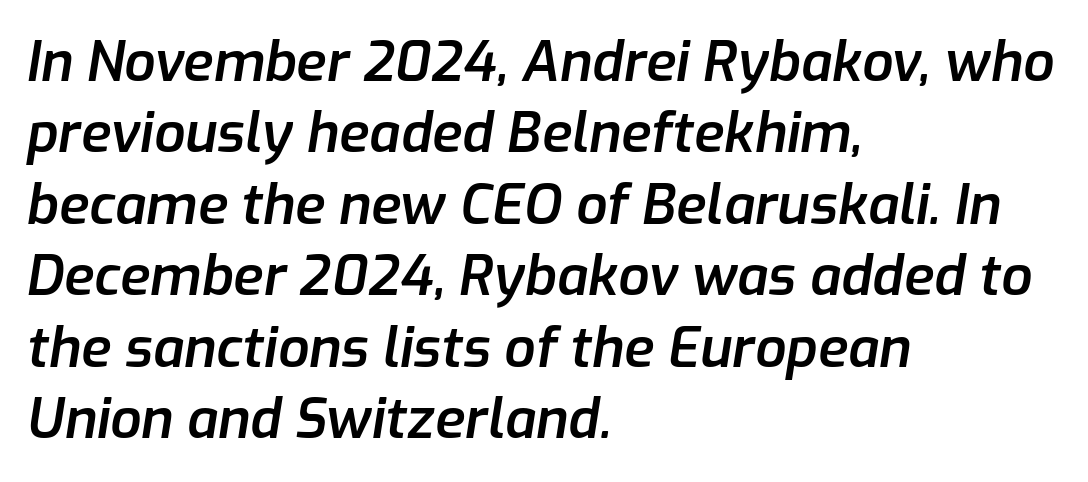
Is the type bold? Partly — it's a semibold, heavier than regular but not fully bold. What's the leading like? Ordinary, nothing unusual. This sample uses an oblique cut, with every glyph tilted off the vertical. Short and long lines alike share a common starting point at left. Caption: standard tracking, unaltered.
